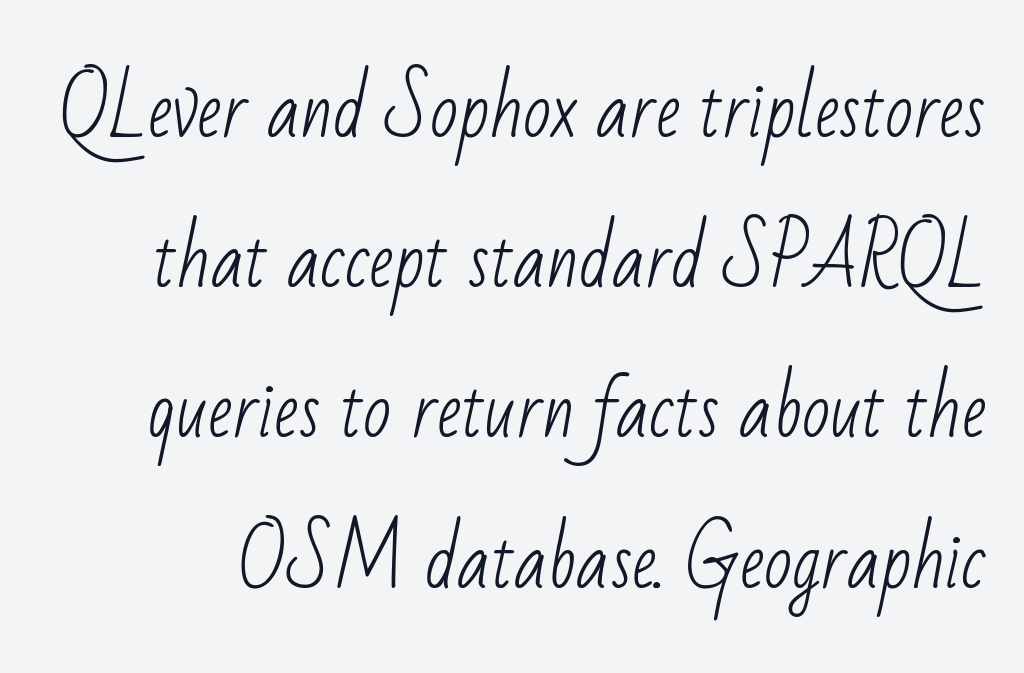
Q: Is the text bold? A: No.
Q: Is the typeface a serif or a sans-serif typeface? A: Sans-serif.
Q: Is the text underlined? A: No.
Q: Is the spacing between letters normal or unusually wide? A: Normal.
Q: Is the spacing between lines tight, normal or loose? A: Loose.
Q: Width (condensed, normal, or wide)? A: Condensed.
Q: Stroke contrast? A: Low.
Q: x-height? A: Small.
Q: Monospaced? A: No.
